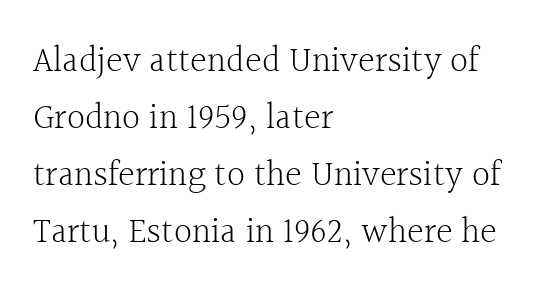
Q: Is the text bold? A: No.
Q: Is the text italic (slanted)? A: No, it is upright.
Q: Is the typeface a serif or a sans-serif typeface? A: Serif.
Q: Is the text underlined? A: No.
Q: How is the paragraph aligned? A: Left-aligned.
Q: Is the spacing between letters normal or unusually wide? A: Normal.
Q: Is the spacing between lines tight, normal or loose? A: Normal.
Q: Width (condensed, normal, or wide)? A: Normal.
Q: x-height? A: Medium.
Q: Monospaced? A: No.
